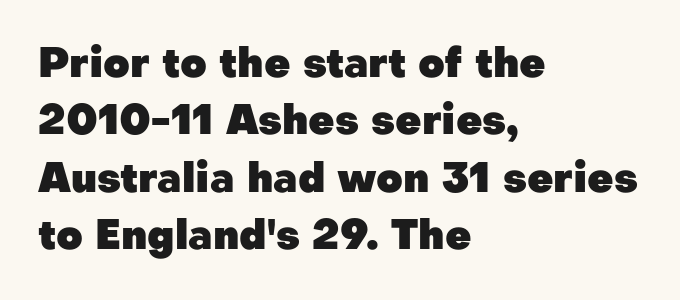
{"serif": "no", "italic": "no", "bold": "yes", "weight": "heavy", "width": "normal", "stroke_contrast": "low", "x_height": "medium", "monospaced": "no", "underline": "no", "align": "left", "line_spacing": "normal", "line_spacing_ratio": 1.4, "letter_spacing": "normal", "letter_spacing_em": 0.0, "glyph_px": 41}
